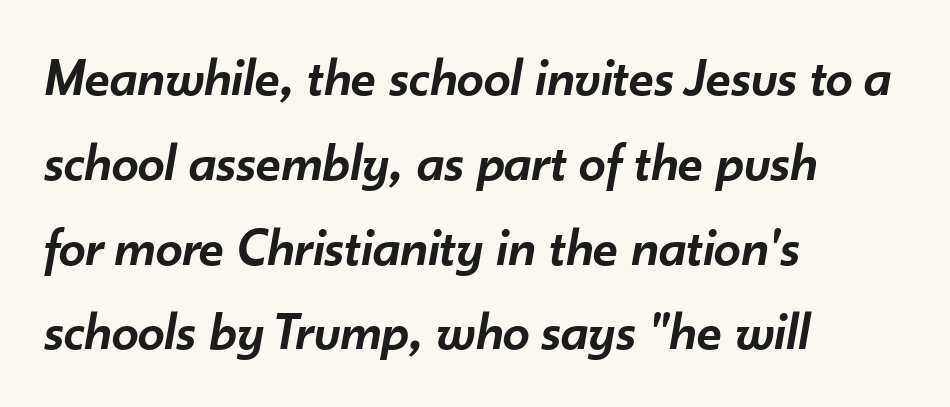
Q: Is the text bold? A: Semi-bold.
Q: Is the text italic (slanted)? A: Yes, it leans right by about 10 degrees.
Q: Is the text underlined? A: No.
Q: How is the paragraph aligned? A: Left-aligned.
Q: Is the spacing between letters normal or unusually wide? A: Normal.
Q: Is the spacing between lines tight, normal or loose? A: Normal.
Q: Width (condensed, normal, or wide)? A: Normal.
Q: Stroke contrast? A: Low.
Q: x-height? A: Small.
Q: Monospaced? A: No.
